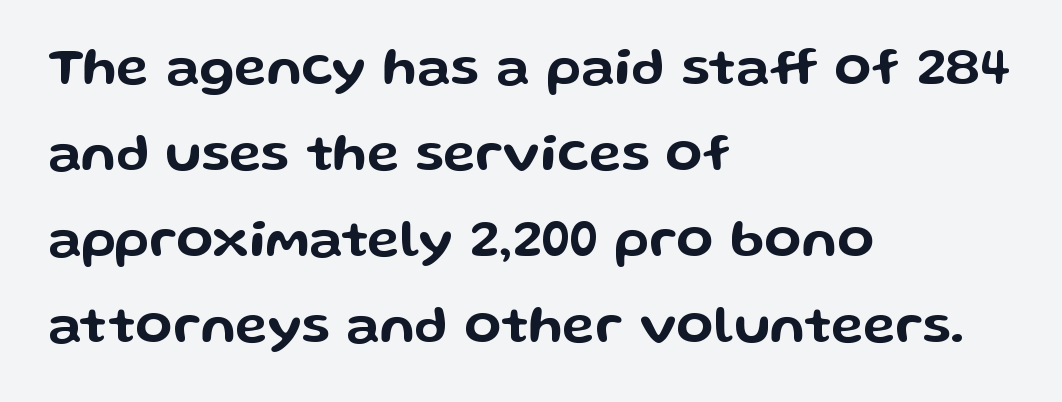
Q: Is the text italic (slanted)? A: No, it is upright.
Q: Is the typeface a serif or a sans-serif typeface? A: Sans-serif.
Q: Is the text underlined? A: No.
Q: How is the paragraph aligned? A: Left-aligned.
Q: Is the spacing between letters normal or unusually wide? A: Normal.
Q: Is the spacing between lines tight, normal or loose? A: Normal.
Q: Width (condensed, normal, or wide)? A: Wide.
Q: Stroke contrast? A: Low.
Q: x-height? A: Medium.
Q: Monospaced? A: No.
